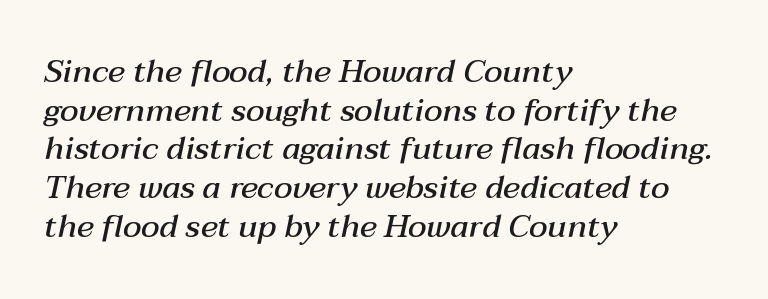
Q: Is the text bold? A: Semi-bold.
Q: Is the text italic (slanted)? A: Yes, it leans right by about 12 degrees.
Q: Is the text underlined? A: No.
Q: How is the paragraph aligned? A: Left-aligned.
Q: Is the spacing between letters normal or unusually wide? A: Normal.
Q: Width (condensed, normal, or wide)? A: Normal.
Q: Stroke contrast? A: Medium.
Q: x-height? A: Medium.
Q: Monospaced? A: No.
